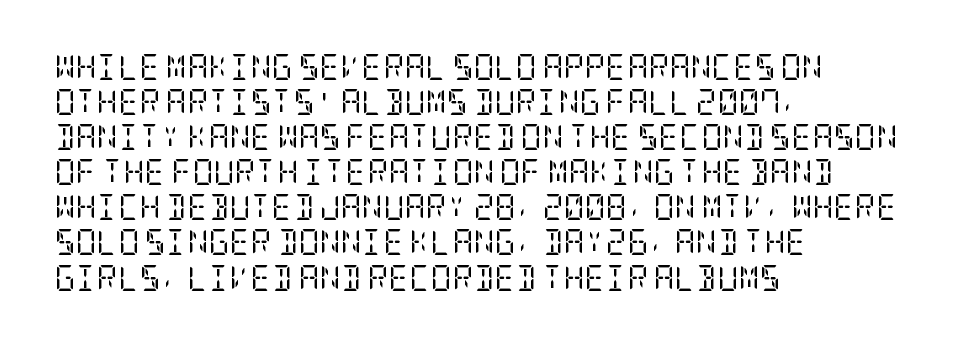
The image shows 26 px text type, upright; set left-aligned, normal line spacing (1.35x), normal letter spacing, not underlined.
